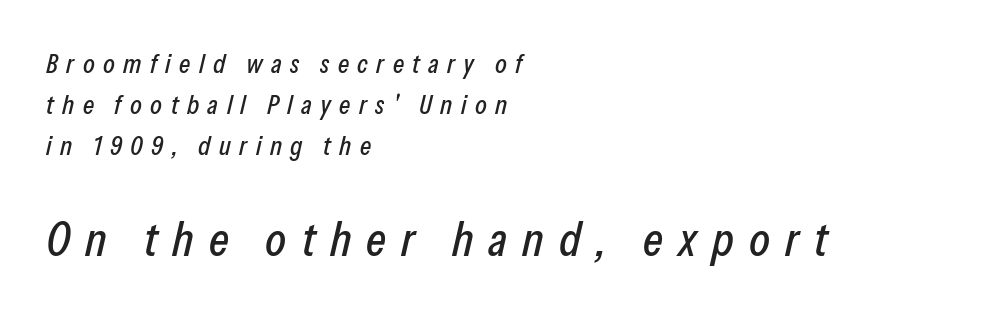
{"italic": "yes", "lean": "right", "slant_degrees": 13, "width": "condensed", "stroke_contrast": "low", "x_height": "medium", "monospaced": "no", "underline": "no", "align": "left", "line_spacing": "normal", "line_spacing_ratio": 1.52, "letter_spacing": "wide", "letter_spacing_em": 0.31, "larger_block": "second", "size_ratio": 1.78, "glyph_px": 48}
